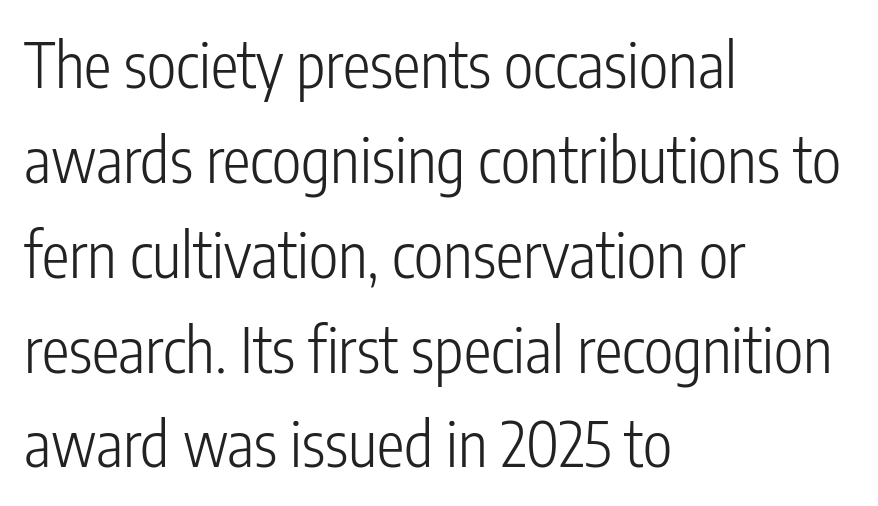
Spacing verdict: proportional, widths tailored to each character. Is the stroke heavy? The answer is a plain regular-or-lighter. This is the regular roman posture of the typeface. The horizontal fit of the characters is conventional and even. These lines are set flush left with a ragged right edge. One glance says typical: line gaps are just what's usual.
